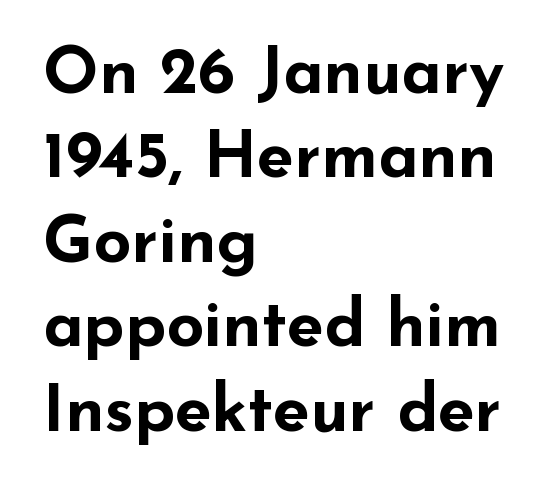
The image shows 66 px bold, wide sans-serif type, upright; set left-aligned, normal line spacing (1.28x), normal letter spacing, not underlined; low stroke contrast and a small x-height.
